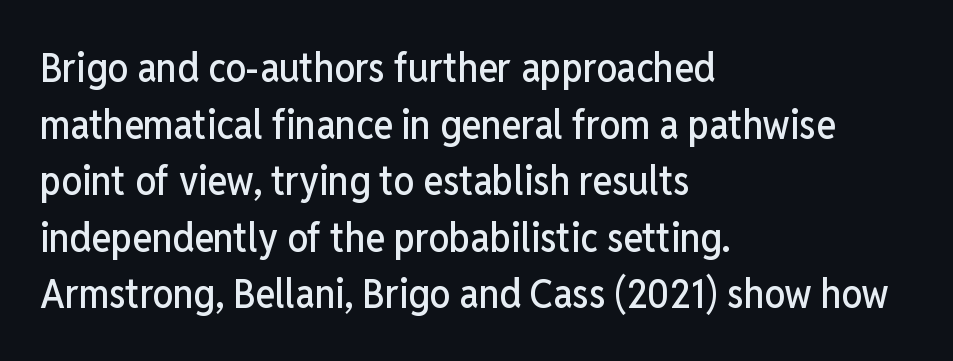
Q: Is the text italic (slanted)? A: No, it is upright.
Q: Is the typeface a serif or a sans-serif typeface? A: Sans-serif.
Q: Is the text underlined? A: No.
Q: How is the paragraph aligned? A: Left-aligned.
Q: Is the spacing between letters normal or unusually wide? A: Normal.
Q: Is the spacing between lines tight, normal or loose? A: Normal.
Q: Width (condensed, normal, or wide)? A: Condensed.
Q: Stroke contrast? A: Low.
Q: x-height? A: Medium.
Q: Monospaced? A: No.
